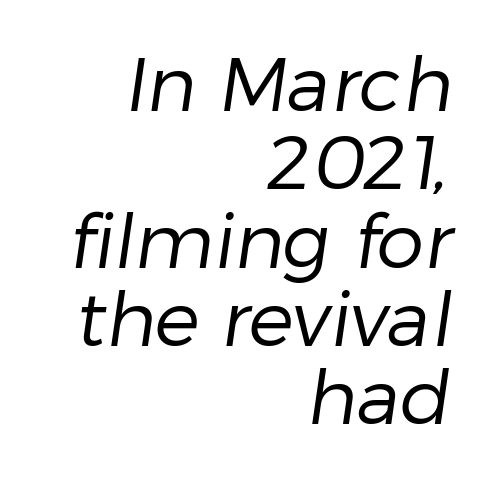
Regarding leading, the lines here are crowded together. The space beneath each line is pristine and unruled. The passage is arranged like a letterhead date or caption credit — flush right. The letters sit at their default tracking, neither squeezed nor spread. Varying glyph widths throughout — classic text-font behaviour.
